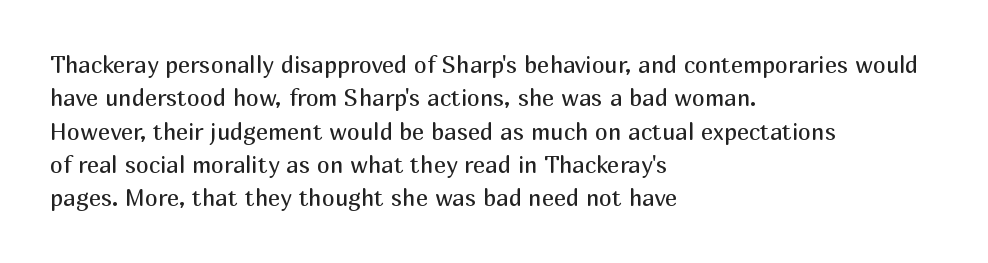
The image shows 23 px text type, upright; set left-aligned, normal line spacing (1.45x), normal letter spacing, not underlined.
